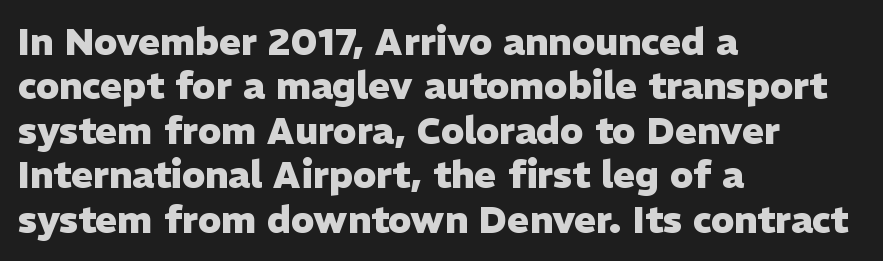
The foot of each line stays bare and open. These lines were composed using upright roman letters. This sample is left-justified, so line endings fall wherever the words run out. The letters carry no serifs — their stems end cleanly without finishing strokes. The passage shown is typed in a proportional face where columns would drift.
